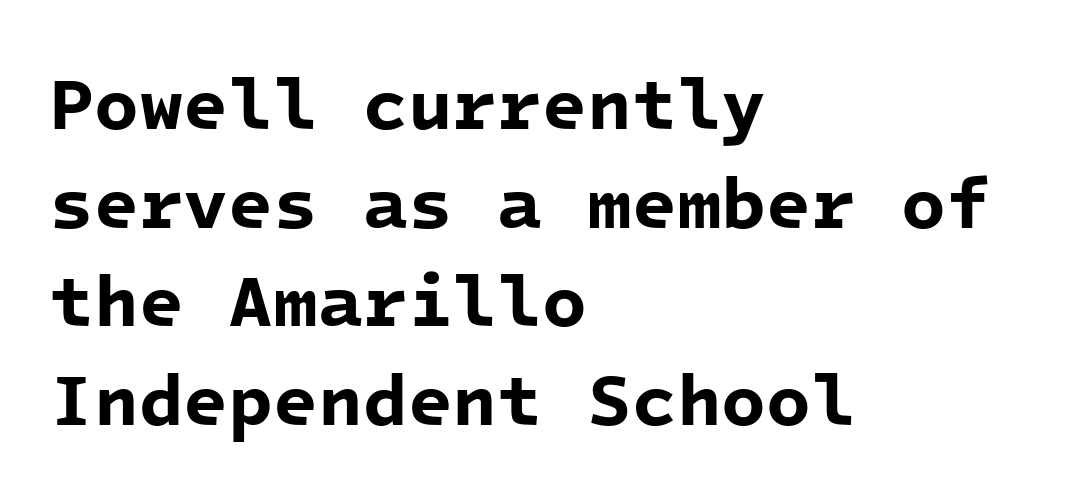
The image shows 73 px bold sans-serif type, monospaced; set left-aligned, normal line spacing (1.35x), normal letter spacing, not underlined; low stroke contrast and a medium x-height.
